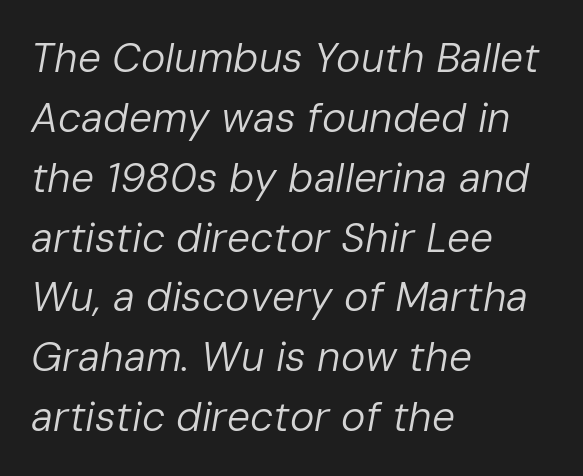
{"italic": "yes", "lean": "right", "slant_degrees": 10, "bold": "no", "weight": "regular", "width": "normal", "stroke_contrast": "low", "x_height": "medium", "monospaced": "no", "underline": "no", "align": "left", "line_spacing": "normal", "line_spacing_ratio": 1.46, "letter_spacing": "normal", "letter_spacing_em": 0.0, "glyph_px": 41}
